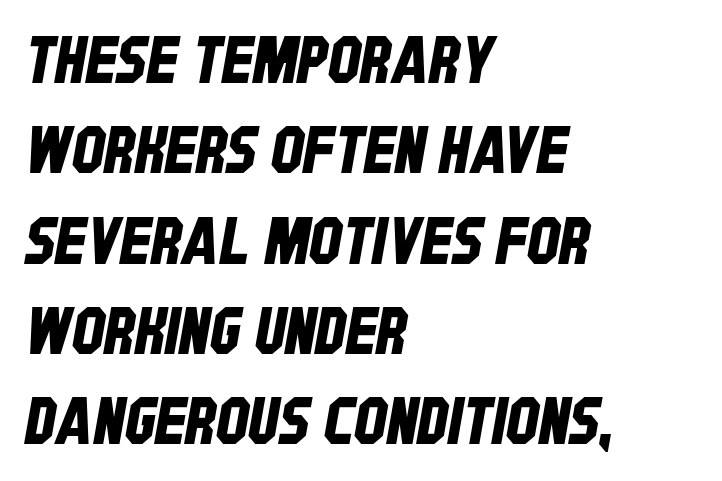
The image shows 65 px condensed sans-serif type; set left-aligned, normal line spacing (1.39x), normal letter spacing, not underlined; low stroke contrast and a large x-height.
